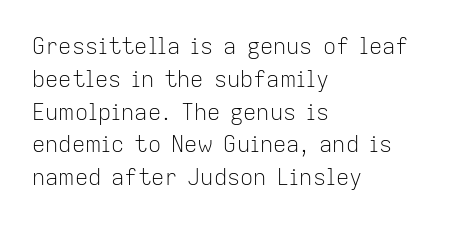
Q: Is the text bold? A: No.
Q: Is the text italic (slanted)? A: No, it is upright.
Q: Is the text underlined? A: No.
Q: How is the paragraph aligned? A: Left-aligned.
Q: Is the spacing between letters normal or unusually wide? A: Normal.
Q: Is the spacing between lines tight, normal or loose? A: Normal.
